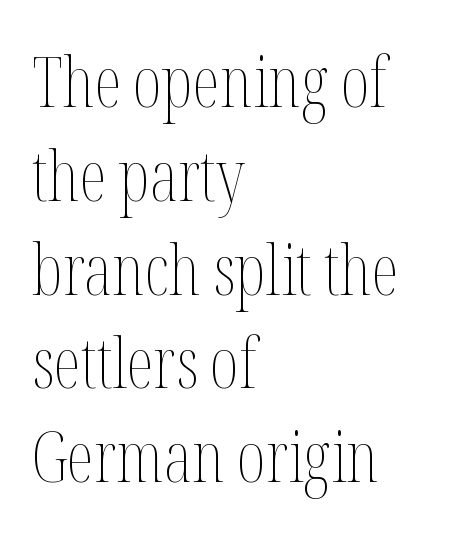
The image shows 70 px thin, condensed type, upright; set left-aligned, normal line spacing (1.34x), normal letter spacing, not underlined; medium stroke contrast and a medium x-height.
